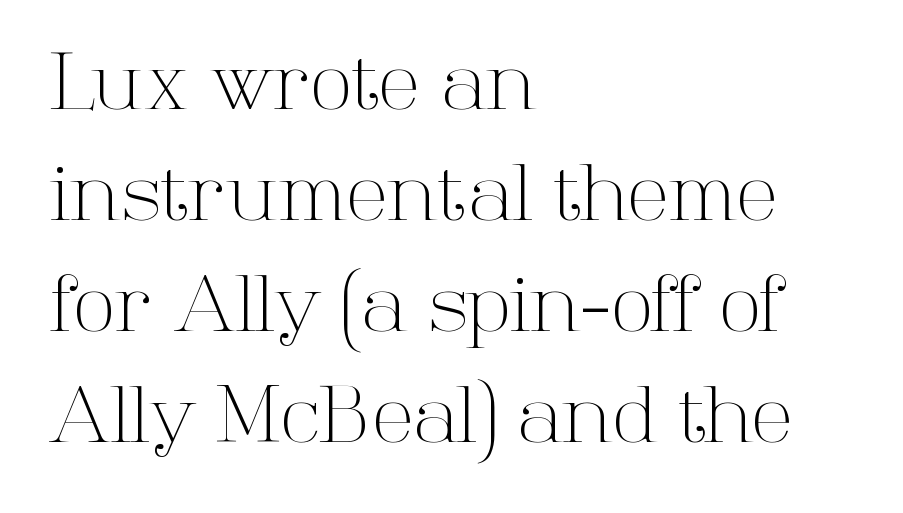
The image shows 77 px light serif type, upright; set left-aligned, normal line spacing (1.44x), normal letter spacing, not underlined; high stroke contrast and a medium x-height.
